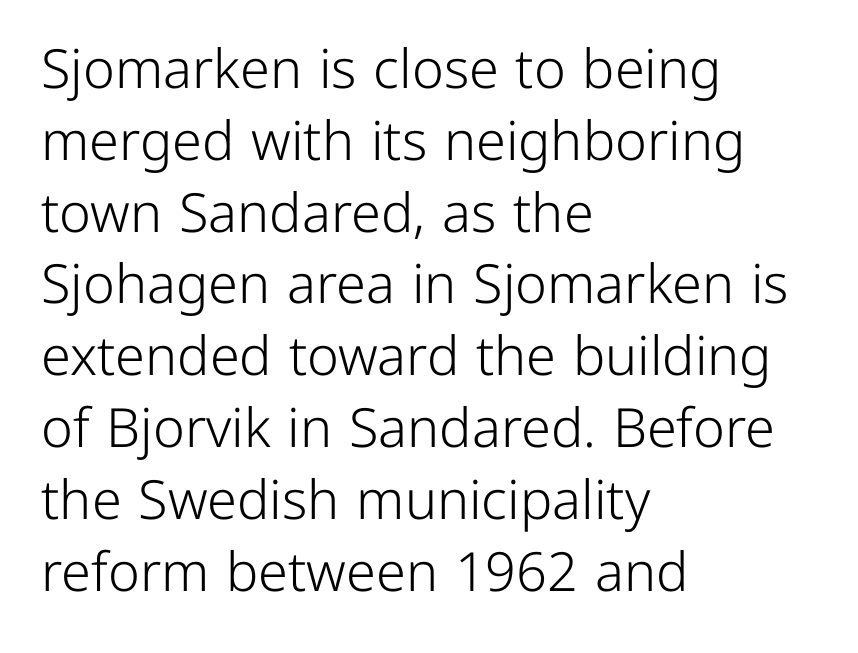
Inter-character spacing is left at the font's built-in metrics. Note the varied advance widths — an 'i' is clearly narrower than an 'm'. The gap between lines stays unmarked. In CSS terms this would be text-align: left.
